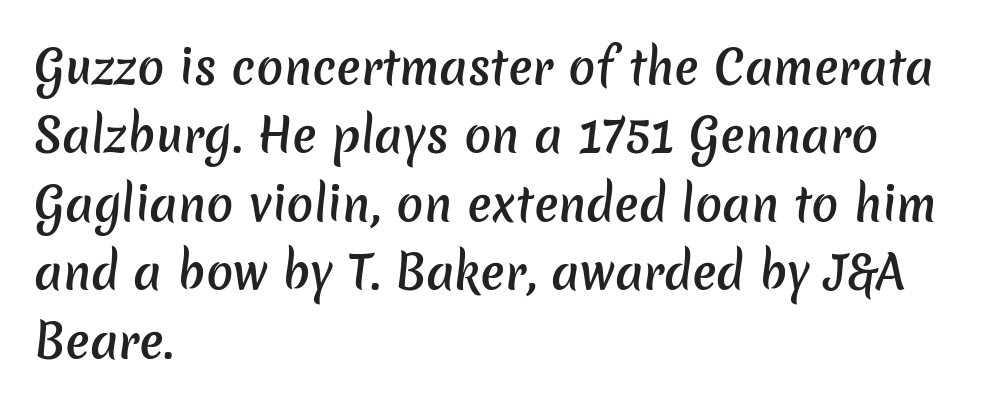
{"serif": "no", "bold": "semi", "weight": "semibold", "width": "normal", "stroke_contrast": "low", "x_height": "medium", "monospaced": "no", "underline": "no", "align": "left", "line_spacing": "normal", "line_spacing_ratio": 1.52, "letter_spacing": "normal", "letter_spacing_em": 0.0, "glyph_px": 45}
